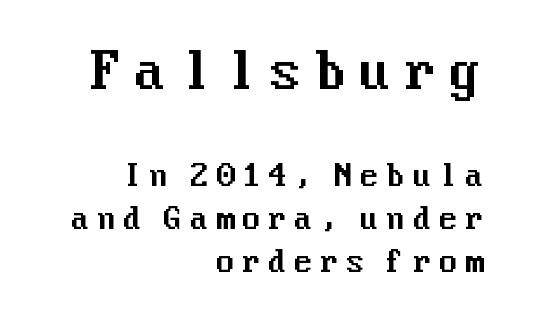
The image shows 50 px sans-serif type, upright; set right-aligned, normal line spacing (1.47x), unusually wide letter spacing (+0.21 em), not underlined; the first (top) block is 1.72x larger; medium stroke contrast and a medium x-height.
